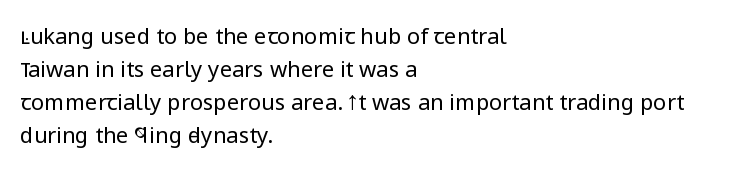
{"italic": "no", "bold": "no", "underline": "no", "align": "left", "line_spacing": "normal", "line_spacing_ratio": 1.5, "letter_spacing": "normal", "letter_spacing_em": 0.0, "glyph_px": 22}
